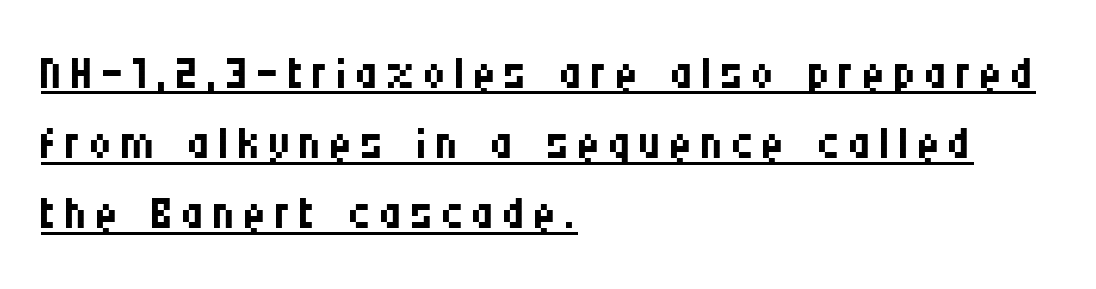
{"serif": "no", "italic": "no", "bold": "no", "weight": "regular", "width": "condensed", "stroke_contrast": "medium", "x_height": "large", "monospaced": "no", "underline": "yes", "align": "left", "line_spacing": "tight", "line_spacing_ratio": 1.08, "glyph_px": 65}
